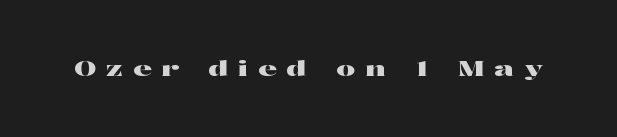
The image shows 21 px text type, upright; set unusually wide letter spacing (+0.47 em), not underlined.
